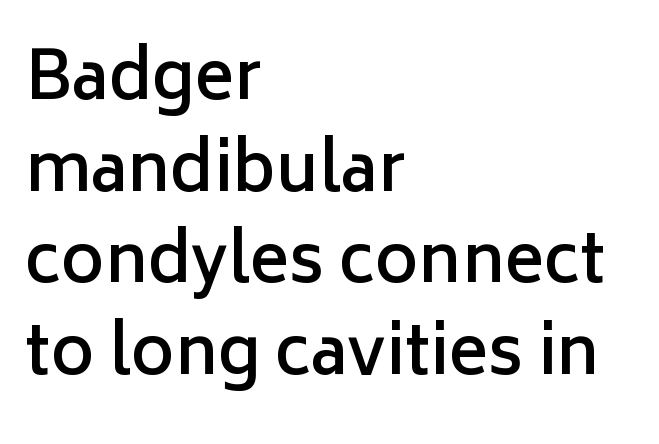
Stroke terminals: plain, sans-serif. Vertical strokes here are truly vertical. This sample uses plain, unmodified letter spacing. Each line starts at the same left margin while the right side varies.
